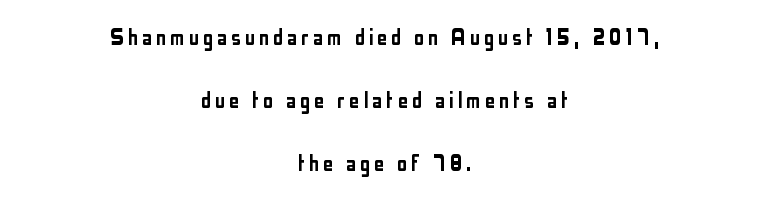
The image shows 26 px text type, upright; set centered, loose line spacing (2.43x), not underlined.
